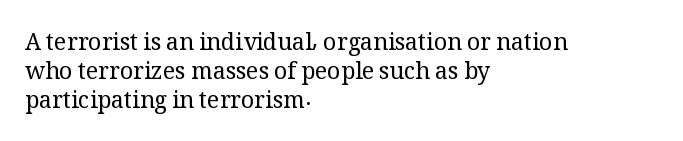
The image shows 23 px text type, upright; set left-aligned, normal line spacing (1.27x), normal letter spacing, not underlined.
